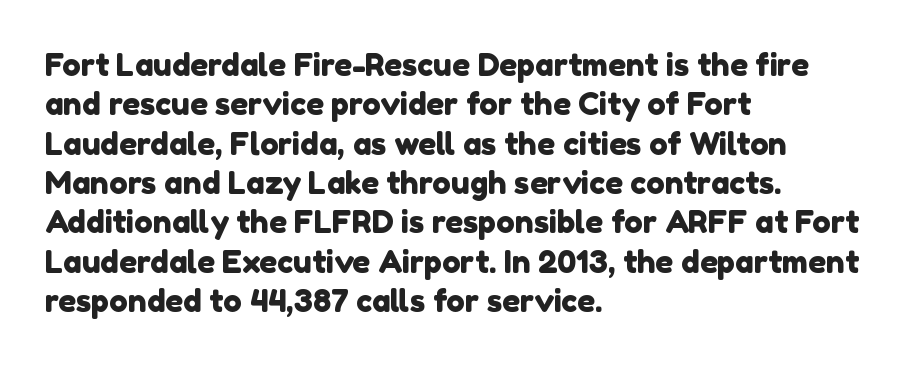
{"serif": "no", "width": "normal", "x_height": "medium", "monospaced": "no", "underline": "no", "align": "left", "line_spacing": "normal", "line_spacing_ratio": 1.27, "letter_spacing": "normal", "letter_spacing_em": 0.0, "glyph_px": 31}
